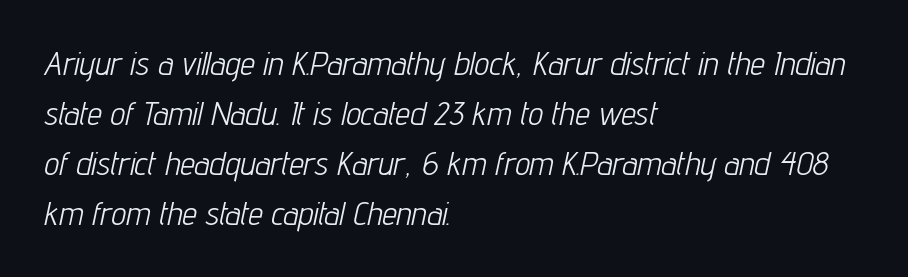
Q: Is the text bold? A: No.
Q: Is the text italic (slanted)? A: Yes, it leans right by about 12 degrees.
Q: Is the text underlined? A: No.
Q: How is the paragraph aligned? A: Left-aligned.
Q: Is the spacing between letters normal or unusually wide? A: Normal.
Q: Is the spacing between lines tight, normal or loose? A: Normal.
Q: Width (condensed, normal, or wide)? A: Condensed.
Q: Stroke contrast? A: Low.
Q: x-height? A: Medium.
Q: Monospaced? A: No.
